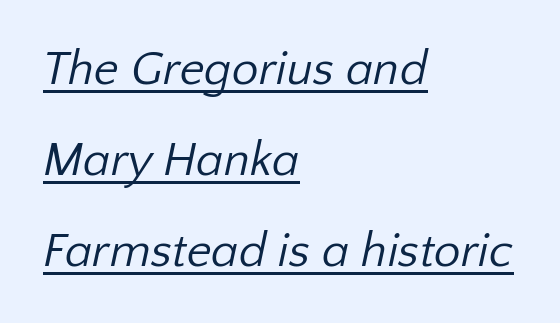
Stem width sits at or under what a default text font uses. This rendering features underlined lettering. The face used here is rendered with its standard letterfit. Is the block centered? No — it sits flush against the left margin.
